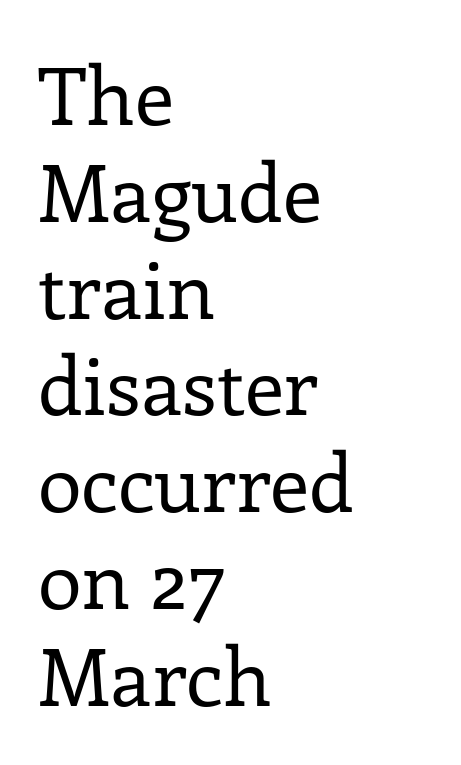
The image shows 80 px regular-weight serif type, upright; set left-aligned, line spacing 1.21x, normal letter spacing, not underlined; low stroke contrast and a medium x-height.
